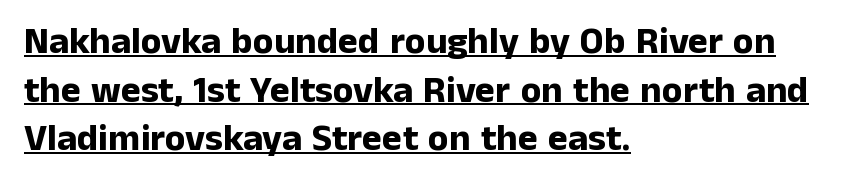
Q: Is the text bold? A: Yes.
Q: Is the text italic (slanted)? A: No, it is upright.
Q: Is the typeface a serif or a sans-serif typeface? A: Sans-serif.
Q: Is the text underlined? A: Yes.
Q: How is the paragraph aligned? A: Left-aligned.
Q: Is the spacing between letters normal or unusually wide? A: Normal.
Q: Is the spacing between lines tight, normal or loose? A: Normal.
Q: Width (condensed, normal, or wide)? A: Normal.
Q: Stroke contrast? A: Low.
Q: x-height? A: Medium.
Q: Monospaced? A: No.
